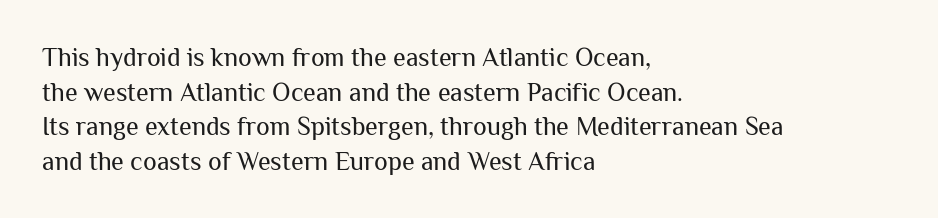
Q: Is the text bold? A: No.
Q: Is the text italic (slanted)? A: No, it is upright.
Q: Is the text underlined? A: No.
Q: How is the paragraph aligned? A: Left-aligned.
Q: Is the spacing between letters normal or unusually wide? A: Normal.
Q: Is the spacing between lines tight, normal or loose? A: Normal.
